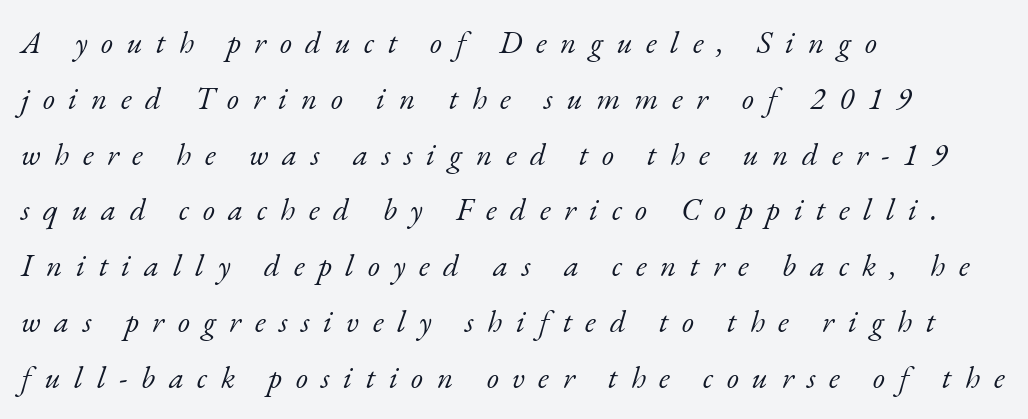
Descender tails drop into unmarked territory. The passage shown is not bold in any degree. Students, note that the glyphs here are deliberately spaced far apart. A typesetter would label this face a serif. The axis of the letterforms is tilted away from vertical. Proportional: the letters do not fall into vertical columns.
